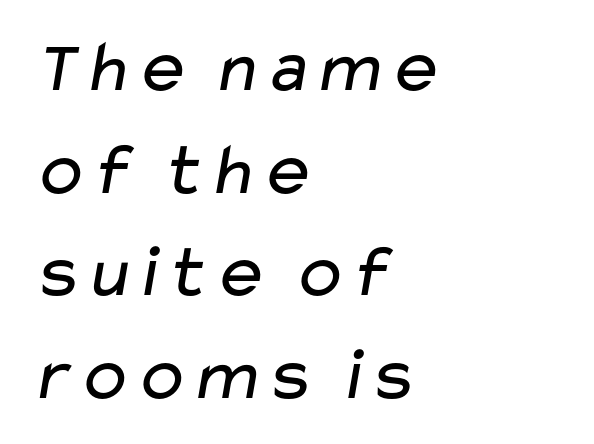
{"serif": "no", "bold": "no", "weight": "regular", "width": "wide", "stroke_contrast": "low", "x_height": "medium", "monospaced": "no", "underline": "no", "align": "left", "line_spacing": "normal", "line_spacing_ratio": 1.37, "letter_spacing": "normal", "letter_spacing_em": 0.0, "glyph_px": 75}
